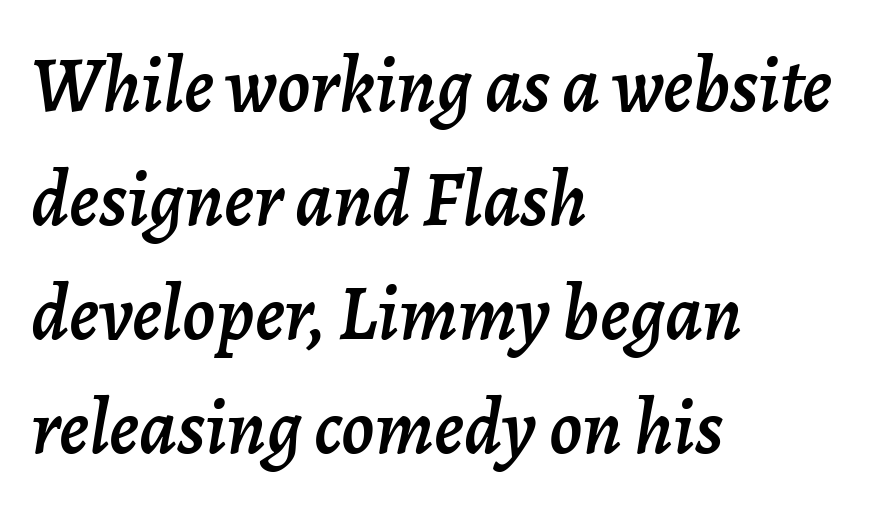
{"italic": "yes", "lean": "right", "slant_degrees": 7, "width": "normal", "stroke_contrast": "low", "x_height": "medium", "monospaced": "no", "underline": "no", "align": "left", "line_spacing": "normal", "line_spacing_ratio": 1.46, "letter_spacing": "normal", "letter_spacing_em": 0.0, "glyph_px": 78}
